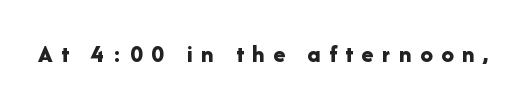
{"italic": "no", "bold": "yes", "underline": "no", "letter_spacing": "wide", "letter_spacing_em": 0.34, "glyph_px": 25}
